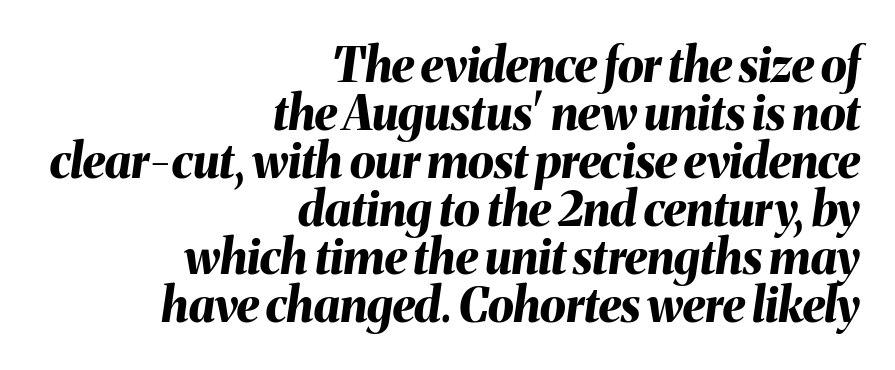
{"italic": "yes", "lean": "right", "slant_degrees": 8, "bold": "yes", "weight": "bold", "width": "normal", "stroke_contrast": "medium", "x_height": "medium", "monospaced": "no", "underline": "no", "align": "right", "line_spacing": "tight", "line_spacing_ratio": 1.02, "letter_spacing": "normal", "letter_spacing_em": 0.0, "glyph_px": 47}
